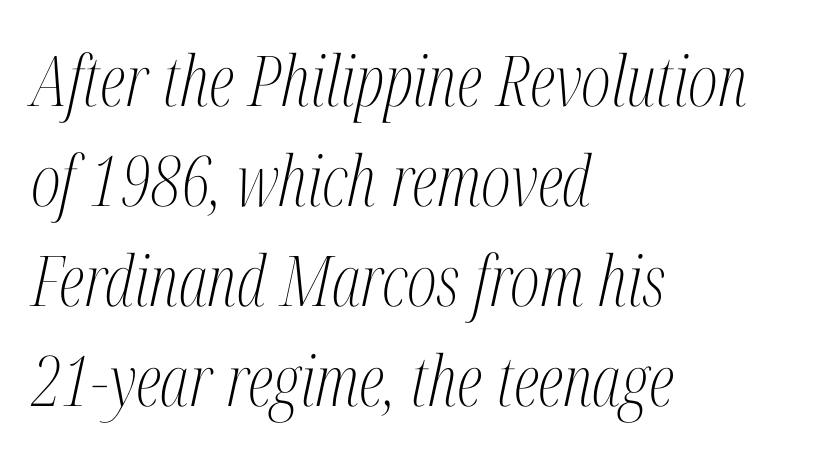
The image shows 70 px light, condensed serif type, italic (leaning right); set left-aligned, normal line spacing (1.43x), normal letter spacing, not underlined; medium stroke contrast and a medium x-height.
